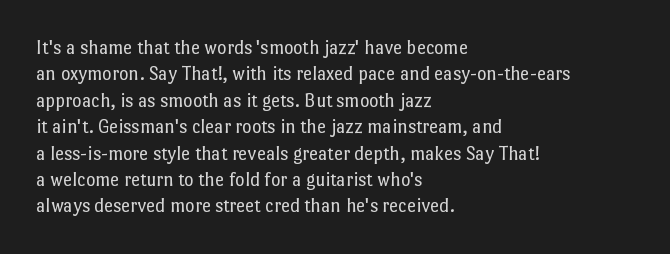
Characters remain perfectly vertical along every line. Rows of type keep a routine distance in the vertical direction. The face looks like a standard text weight, possibly lighter. Letter spacing: default. Each row of text sits above clean, open space.
